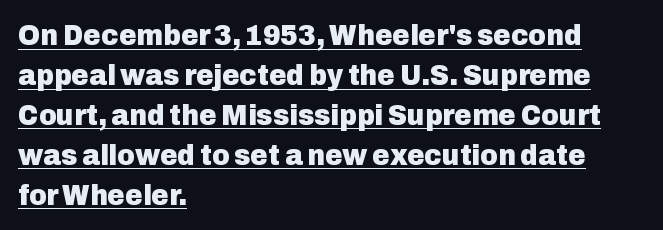
You could call the tracking neutral — neither tight nor loose. These characters rest on top of a visible drawn line. You'd pick this weight for a headline — it's a proper bold. Typeset ragged right — the left edge is the straight one.
